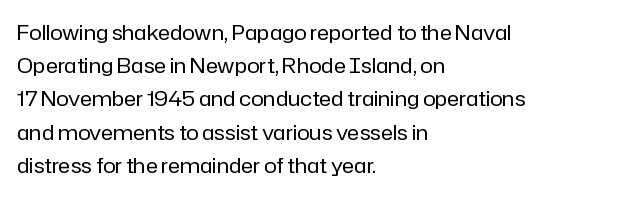
The image shows 21 px text type, upright; set left-aligned, normal line spacing (1.58x), normal letter spacing, not underlined.
